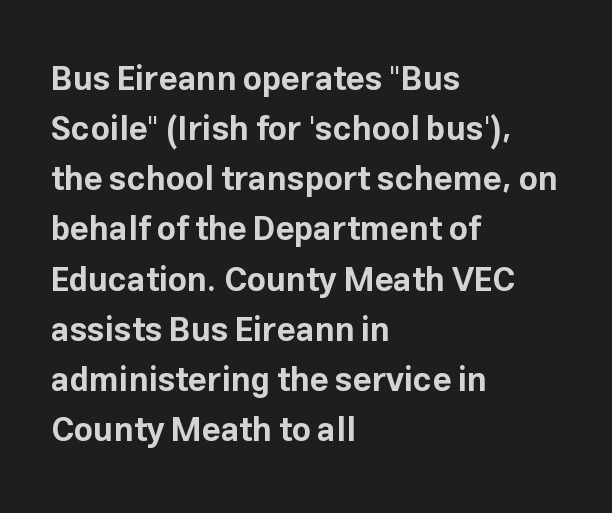
The image shows 33 px bold sans-serif type, upright; set left-aligned, normal line spacing (1.52x), normal letter spacing, not underlined; low stroke contrast and a medium x-height.
